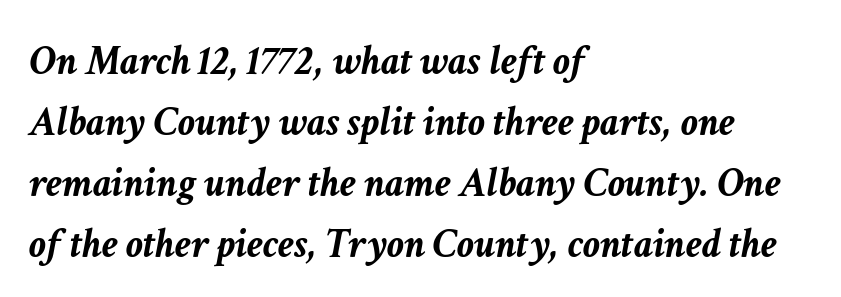
Emphasis-style slanted type is in use. The letters advance in unequal steps, a hallmark of proportional type. The strokes are fattened all the way to bold. This sample is left-justified, so line endings fall wherever the words run out. Check the space under the baseline: it is left empty.
